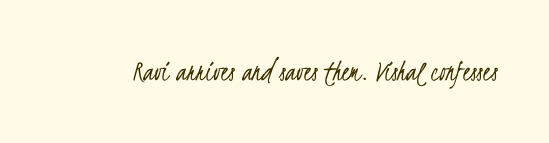
A sans-serif font was chosen for this passage. Letters have the restrained weight of plain body copy at most. Nobody touched the tracking dial on this one. Underline: absent. Character widths vary here, with narrow letters taking less room than wide ones.
